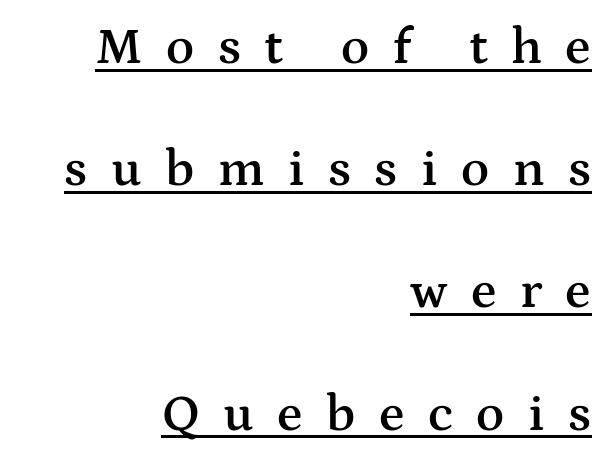
Casual observation: everything's shoved over to the right. Does the weight exceed regular? Yes, but only to semibold. Every stem runs plumb, perpendicular to the baseline. Compared with undecorated copy, this sample adds a rule below the words. Varying glyph widths throughout — classic text-font behaviour. The space between consecutive lines is lavish.
